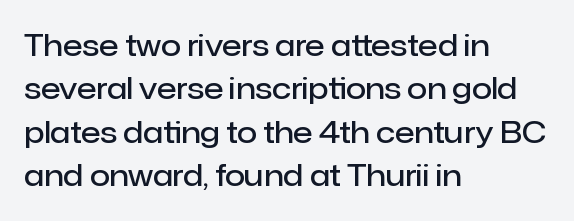
{"serif": "no", "italic": "no", "bold": "semi", "weight": "semibold", "width": "normal", "stroke_contrast": "low", "x_height": "medium", "monospaced": "no", "underline": "no", "align": "left", "line_spacing": "normal", "line_spacing_ratio": 1.5, "letter_spacing": "normal", "letter_spacing_em": 0.0, "glyph_px": 29}
